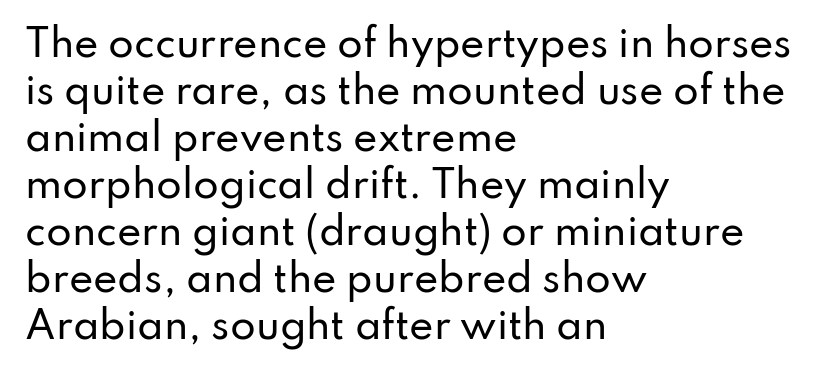
Q: Is the text italic (slanted)? A: No, it is upright.
Q: Is the typeface a serif or a sans-serif typeface? A: Sans-serif.
Q: Is the text underlined? A: No.
Q: How is the paragraph aligned? A: Left-aligned.
Q: Is the spacing between letters normal or unusually wide? A: Normal.
Q: Is the spacing between lines tight, normal or loose? A: Normal.
Q: Width (condensed, normal, or wide)? A: Normal.
Q: Stroke contrast? A: Low.
Q: x-height? A: Small.
Q: Monospaced? A: No.
